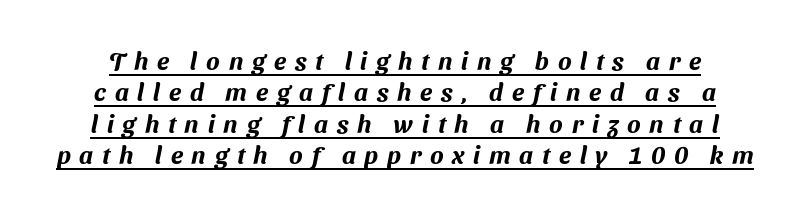
Successive baselines arrive at the customary interval. A typographer would call this underscored text. Substantial extra tracking has been applied to these lines.
